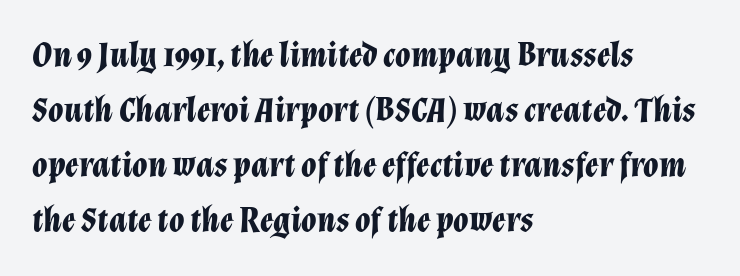
The image shows 35 px bold type, italic (leaning right); set left-aligned, normal line spacing (1.57x), normal letter spacing, not underlined; low stroke contrast and a medium x-height.
